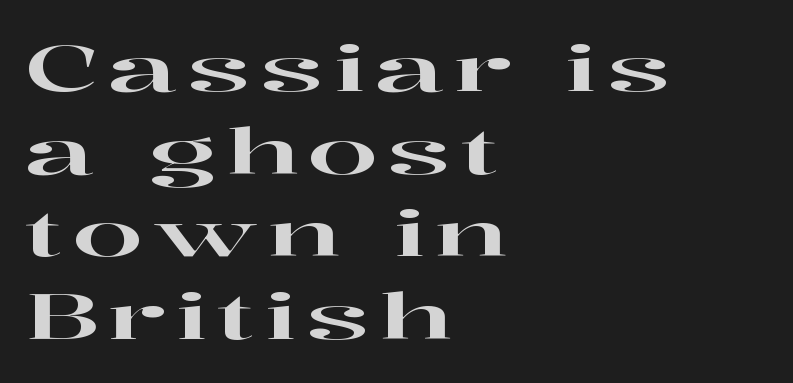
Here the designer chose a conventional face with non-uniform glyph widths. Serif or sans? Serif — the stroke terminals have little feet. The rag falls on the right side of this text block. Unmarked baselines from the first word to the last. In terms of leading, this rendering sits right in the middle. Posture: vertical.
